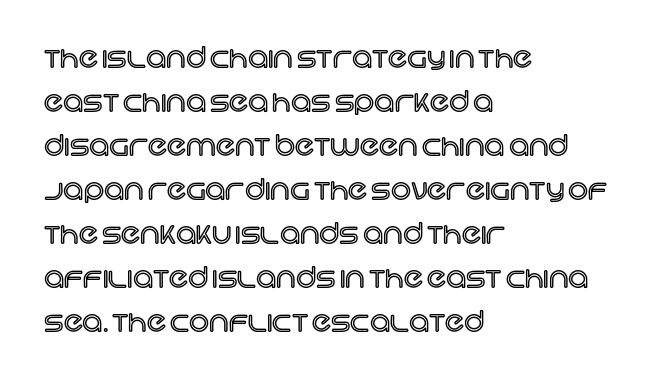
{"italic": "no", "width": "normal", "x_height": "large", "monospaced": "no", "underline": "no", "align": "left", "line_spacing": "normal", "line_spacing_ratio": 1.57, "letter_spacing": "normal", "letter_spacing_em": 0.0, "glyph_px": 28}
